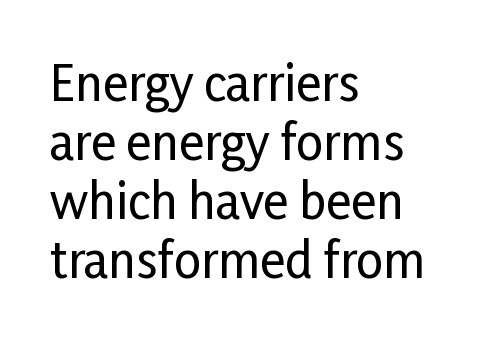
{"serif": "no", "italic": "no", "width": "condensed", "stroke_contrast": "low", "x_height": "medium", "monospaced": "no", "underline": "no", "align": "left", "line_spacing_ratio": 1.23, "letter_spacing": "normal", "letter_spacing_em": 0.0, "glyph_px": 48}
